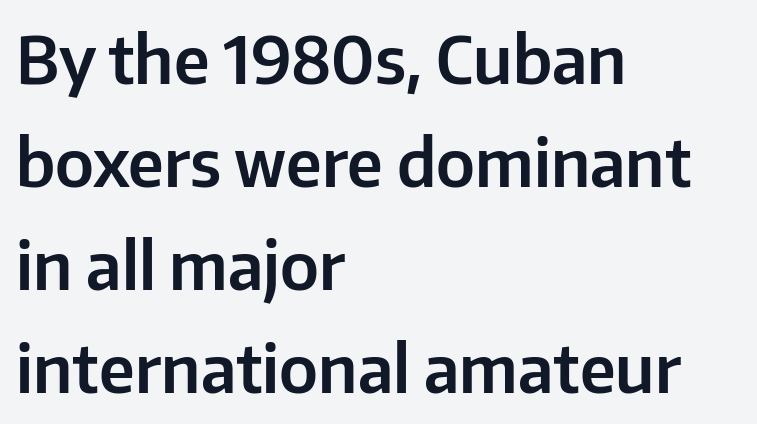
{"serif": "no", "italic": "no", "width": "normal", "stroke_contrast": "low", "x_height": "medium", "monospaced": "no", "underline": "no", "align": "left", "line_spacing": "normal", "line_spacing_ratio": 1.56, "letter_spacing": "normal", "letter_spacing_em": 0.0, "glyph_px": 66}
